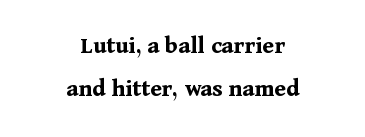
{"italic": "no", "bold": "yes", "underline": "no", "align": "center", "line_spacing_ratio": 1.73, "letter_spacing": "normal", "letter_spacing_em": 0.0, "glyph_px": 25}
